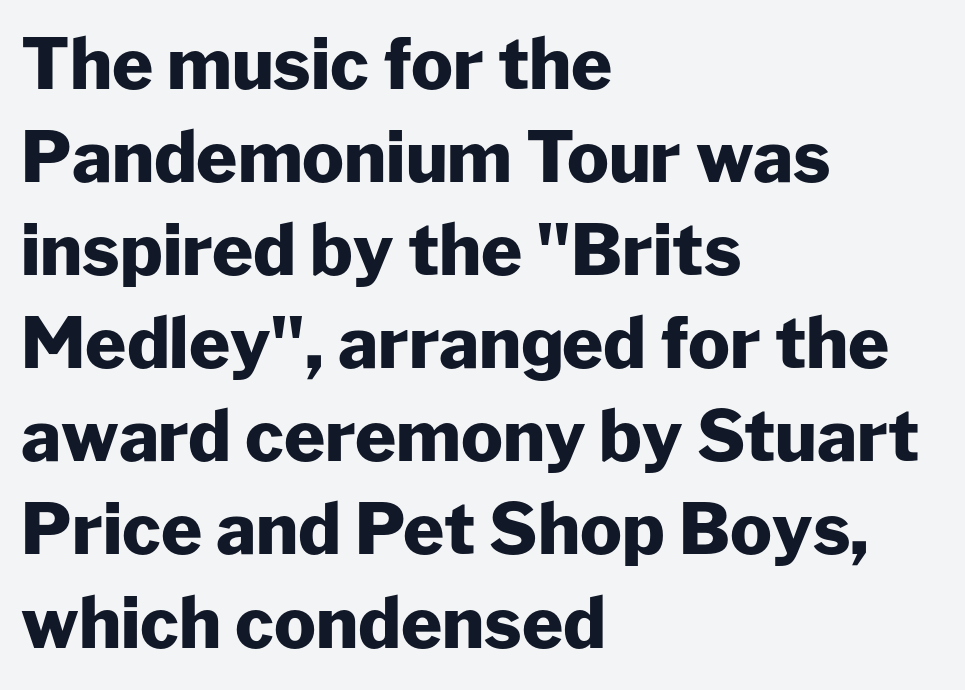
The image shows 70 px heavy sans-serif type, upright; set left-aligned, normal line spacing (1.33x), normal letter spacing, not underlined; low stroke contrast and a medium x-height.
